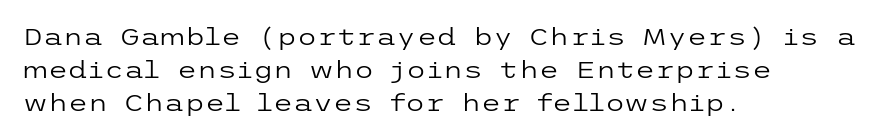
Honestly, the row spacing looks completely unremarkable. Caption: face not bold, strokes unweighted. Posture: vertical. This rendering features lettering with no underline. The setting favours the left margin, as ordinary paragraphs usually do.
